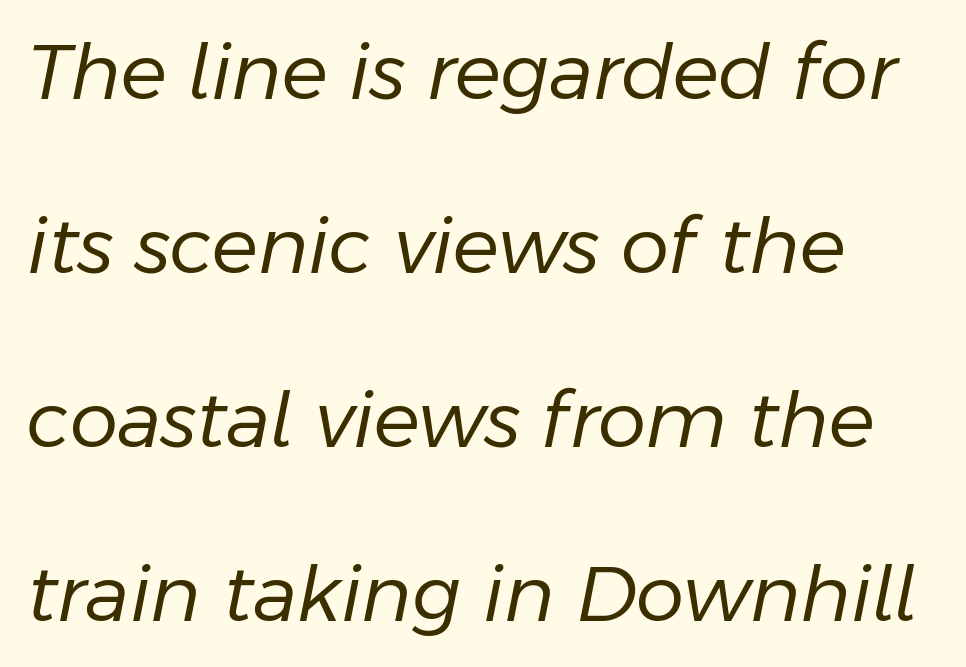
Q: Is the text bold? A: No.
Q: Is the text italic (slanted)? A: Yes, it leans right by about 11 degrees.
Q: Is the text underlined? A: No.
Q: How is the paragraph aligned? A: Left-aligned.
Q: Is the spacing between letters normal or unusually wide? A: Normal.
Q: Is the spacing between lines tight, normal or loose? A: Loose.
Q: Width (condensed, normal, or wide)? A: Normal.
Q: Stroke contrast? A: Low.
Q: x-height? A: Medium.
Q: Monospaced? A: No.
